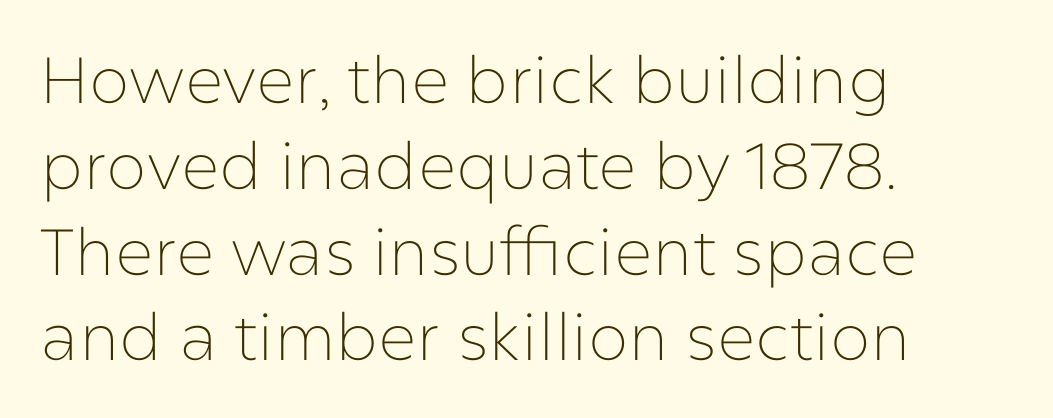
The image shows 65 px thin sans-serif type, upright; set left-aligned, normal line spacing (1.32x), normal letter spacing, not underlined; low stroke contrast and a medium x-height.
